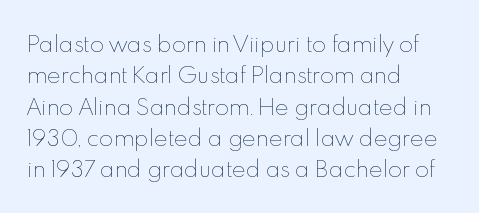
The image shows 21 px text type, upright; set left-aligned, normal line spacing (1.49x), normal letter spacing, not underlined.
